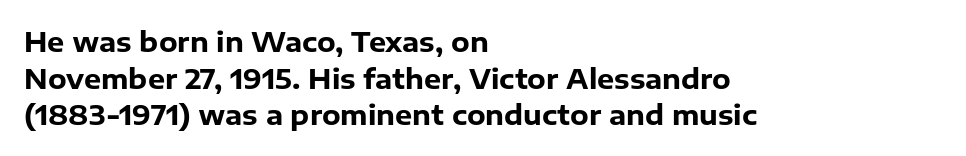
{"italic": "no", "bold": "yes", "underline": "no", "align": "left", "line_spacing": "normal", "line_spacing_ratio": 1.36, "letter_spacing": "normal", "letter_spacing_em": 0.0, "glyph_px": 27}
